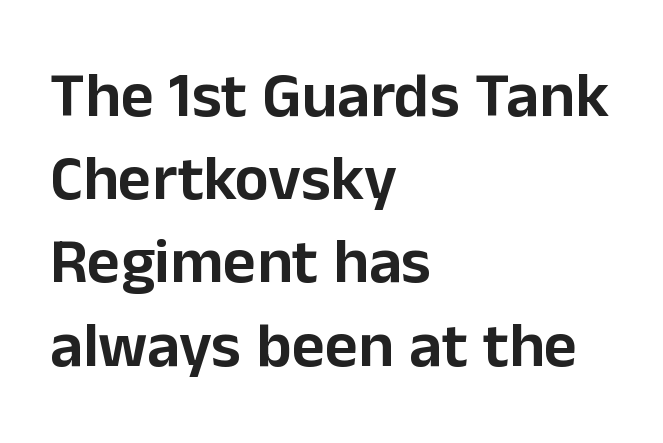
{"serif": "no", "italic": "no", "width": "normal", "stroke_contrast": "low", "x_height": "medium", "monospaced": "no", "underline": "no", "align": "left", "line_spacing": "normal", "line_spacing_ratio": 1.3, "letter_spacing": "normal", "letter_spacing_em": 0.0, "glyph_px": 64}
